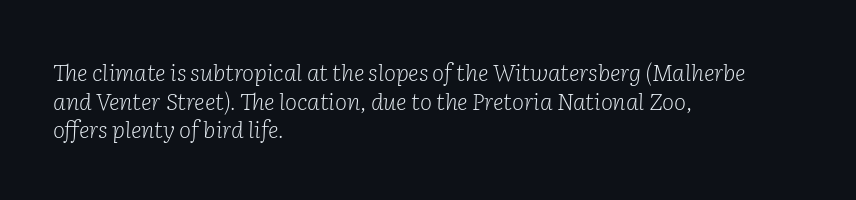
Weight: regular or lighter. Just letters on the line, the space beneath them empty. The space between consecutive lines is moderate. Slanted lettering throughout. Compared with typical body copy, the letter spacing here is the same.
